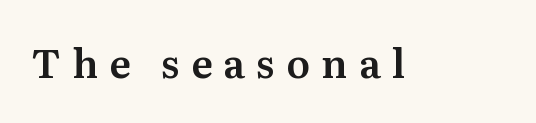
Q: Is the text italic (slanted)? A: No, it is upright.
Q: Is the typeface a serif or a sans-serif typeface? A: Serif.
Q: Is the text underlined? A: No.
Q: Is the spacing between letters normal or unusually wide? A: Unusually wide.
Q: Width (condensed, normal, or wide)? A: Normal.
Q: Stroke contrast? A: Medium.
Q: x-height? A: Medium.
Q: Monospaced? A: No.
